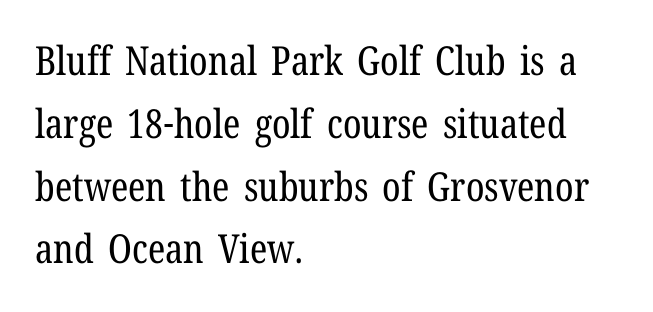
Q: Is the text bold? A: No.
Q: Is the text italic (slanted)? A: No, it is upright.
Q: Is the typeface a serif or a sans-serif typeface? A: Serif.
Q: Is the text underlined? A: No.
Q: How is the paragraph aligned? A: Left-aligned.
Q: Is the spacing between letters normal or unusually wide? A: Normal.
Q: Is the spacing between lines tight, normal or loose? A: Normal.
Q: Width (condensed, normal, or wide)? A: Condensed.
Q: Stroke contrast? A: Low.
Q: x-height? A: Medium.
Q: Monospaced? A: No.
